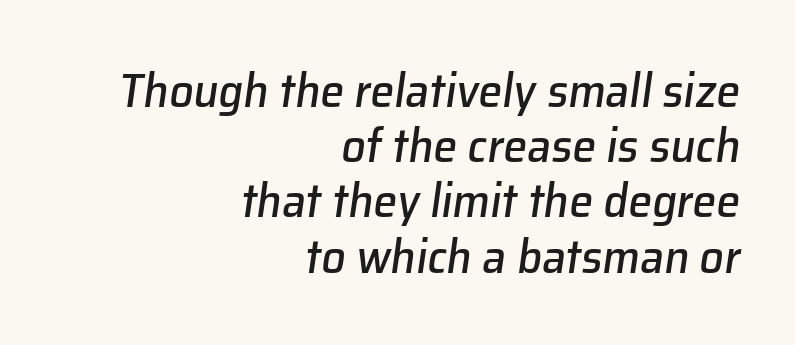
The typesetter chose a ragged-left arrangement here. Tracking value appears to be zero — textbook default spacing. A typesetter would call this leading minimal, almost set solid. The specimen reads as italic at a glance. No word sits above an underline. The face used here is proportionally spaced, like ordinary book or web type.
